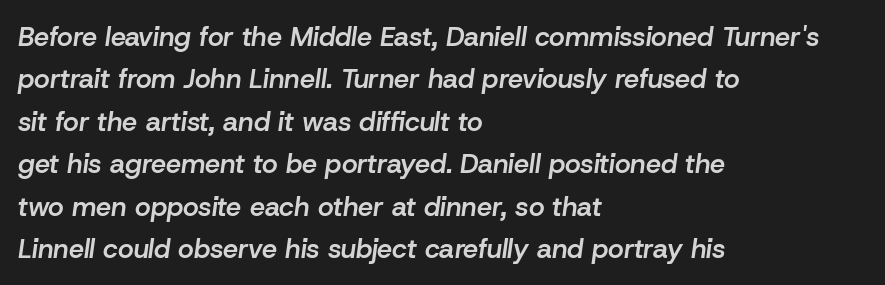
The axis of the letterforms is tilted away from vertical. Horizontal bands of white between lines are of average thickness. The string is rendered with underlining switched off. Each line starts at the same left margin while the right side varies. What weight is shown? A semibold, between regular and bold.
